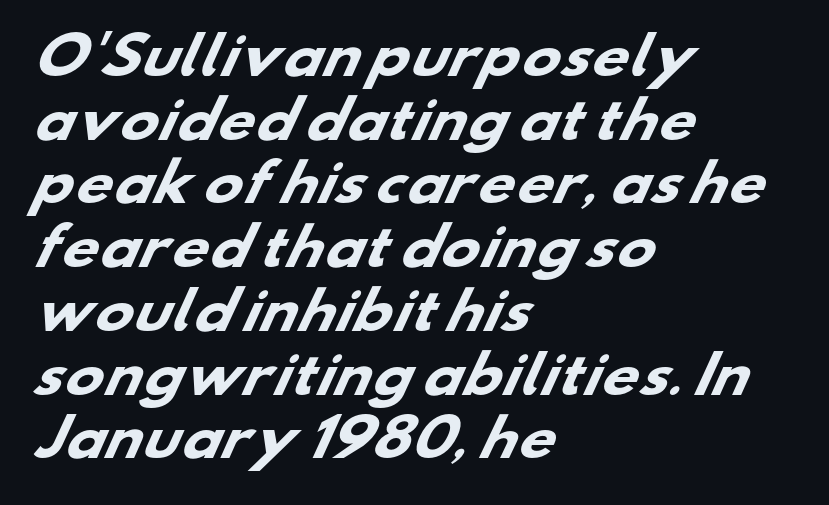
The image shows 51 px heavy, wide sans-serif type; set left-aligned, normal line spacing (1.25x), normal letter spacing, not underlined; low stroke contrast and a small x-height.
